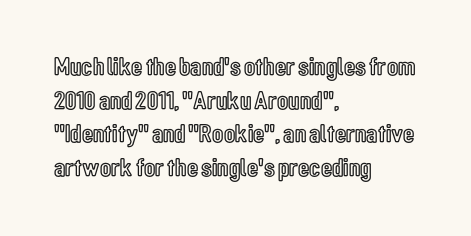
The zone under the glyphs is completely vacant. Line starts are locked; line ends wander. Look at the tracking — it's just the regular setting, nothing added. Horizontal bands of white between lines are of average thickness.
